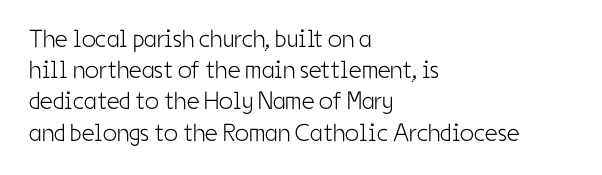
{"italic": "no", "bold": "no", "underline": "no", "align": "left", "line_spacing": "normal", "line_spacing_ratio": 1.25, "letter_spacing": "normal", "letter_spacing_em": 0.0, "glyph_px": 25}
